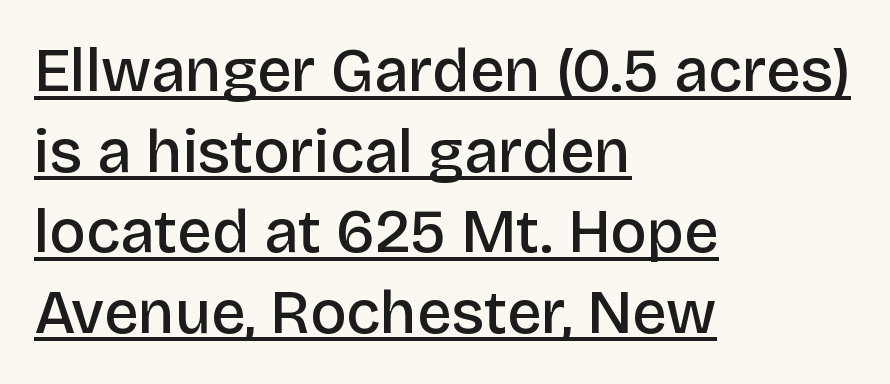
{"serif": "no", "italic": "no", "bold": "semi", "weight": "semibold", "width": "normal", "stroke_contrast": "low", "x_height": "large", "monospaced": "no", "underline": "yes", "align": "left", "line_spacing": "normal", "line_spacing_ratio": 1.32, "letter_spacing": "normal", "letter_spacing_em": 0.0, "glyph_px": 61}
